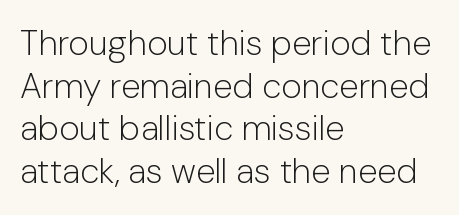
Q: Is the text bold? A: No.
Q: Is the text italic (slanted)? A: No, it is upright.
Q: Is the typeface a serif or a sans-serif typeface? A: Sans-serif.
Q: Is the text underlined? A: No.
Q: How is the paragraph aligned? A: Left-aligned.
Q: Is the spacing between letters normal or unusually wide? A: Normal.
Q: Width (condensed, normal, or wide)? A: Normal.
Q: Stroke contrast? A: Low.
Q: x-height? A: Medium.
Q: Monospaced? A: No.
